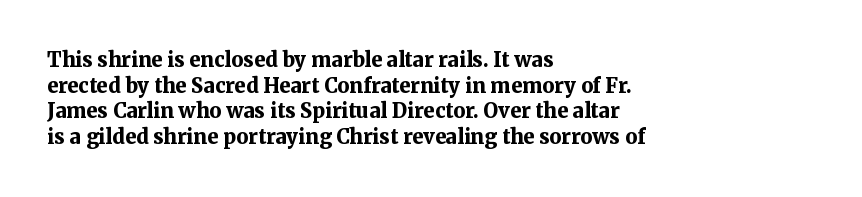
{"italic": "no", "bold": "yes", "underline": "no", "align": "left", "line_spacing": "normal", "line_spacing_ratio": 1.28, "letter_spacing": "normal", "letter_spacing_em": 0.0, "glyph_px": 20}
